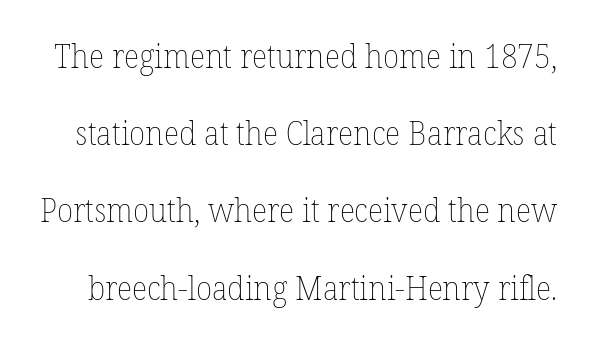
The image shows 33 px thin type, upright; set loose line spacing (2.34x), normal letter spacing, not underlined; low stroke contrast and a medium x-height.
